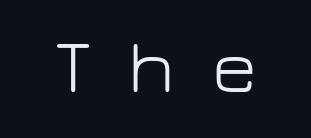
This reads as an unemphasized weight, regular at the heaviest. Letter spacing: wide. Typographically, this falls in the sans-serif category. The area under the type is left untouched. The typography opts for an upright posture over an oblique one. Do the characters align in a grid? No, the font is proportional.
